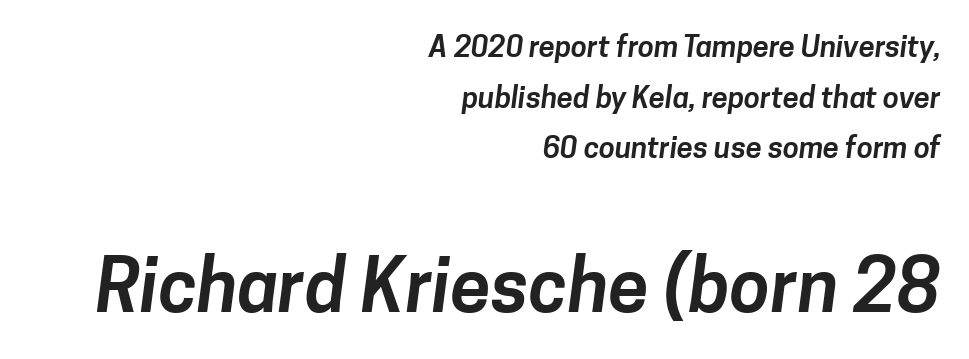
Q: Is the typeface a serif or a sans-serif typeface? A: Sans-serif.
Q: Is the text underlined? A: No.
Q: How is the paragraph aligned? A: Right-aligned.
Q: Is the spacing between letters normal or unusually wide? A: Normal.
Q: Which block of text is set in a larger size, the first (top) or the second (bottom)? A: The second (bottom) one.
Q: Width (condensed, normal, or wide)? A: Normal.
Q: Stroke contrast? A: Low.
Q: x-height? A: Medium.
Q: Monospaced? A: No.
